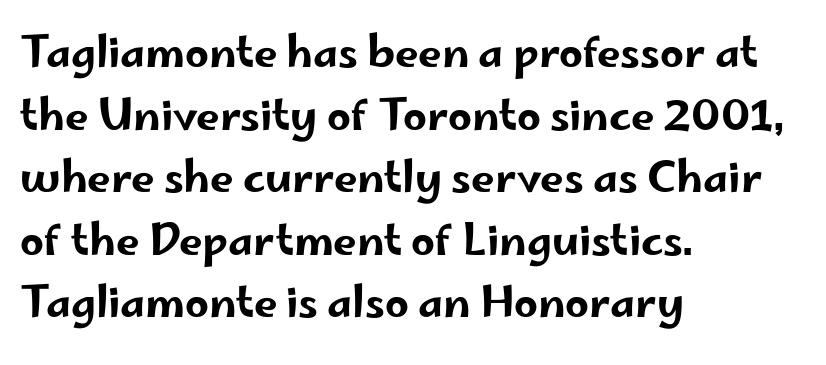
{"serif": "no", "italic": "no", "width": "wide", "stroke_contrast": "low", "x_height": "small", "monospaced": "no", "underline": "no", "align": "left", "line_spacing": "normal", "line_spacing_ratio": 1.49, "letter_spacing": "normal", "letter_spacing_em": 0.0, "glyph_px": 42}
